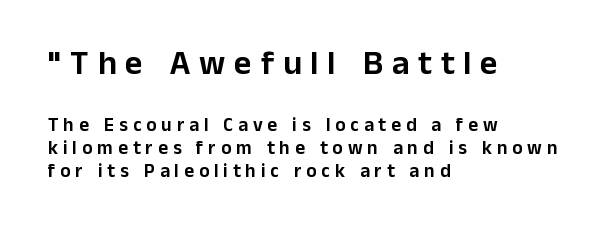
The image shows 34 px sans-serif type, upright; set left-aligned, line spacing 1.21x, unusually wide letter spacing (+0.26 em), not underlined; the first (top) block is 1.79x larger; low stroke contrast and a medium x-height.
